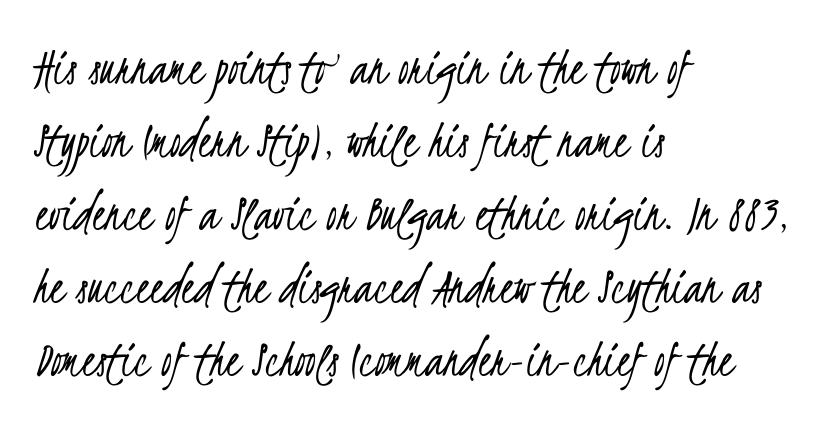
The image shows 54 px light, condensed sans-serif type; set left-aligned, normal line spacing (1.35x), normal letter spacing, not underlined; low stroke contrast and a small x-height.
